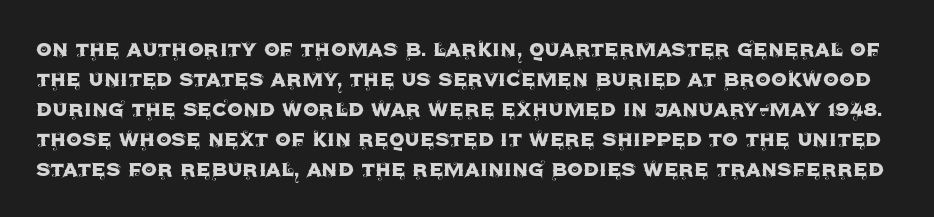
The image shows 25 px text type, upright; set line spacing 1.2x, normal letter spacing, not underlined.
